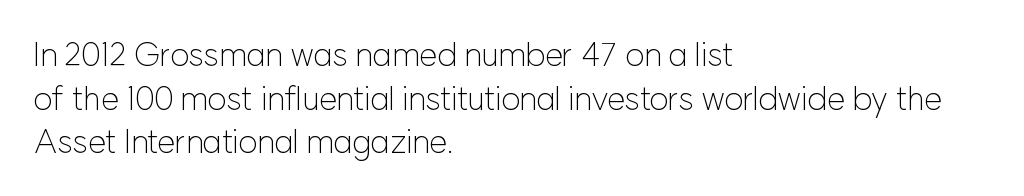
Q: Is the text bold? A: No.
Q: Is the text italic (slanted)? A: No, it is upright.
Q: Is the typeface a serif or a sans-serif typeface? A: Sans-serif.
Q: Is the text underlined? A: No.
Q: How is the paragraph aligned? A: Left-aligned.
Q: Is the spacing between letters normal or unusually wide? A: Normal.
Q: Is the spacing between lines tight, normal or loose? A: Normal.
Q: Width (condensed, normal, or wide)? A: Normal.
Q: Stroke contrast? A: Low.
Q: x-height? A: Medium.
Q: Monospaced? A: No.
